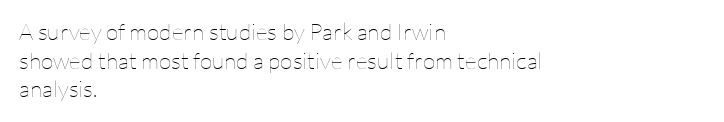
Beneath every word, the page is bare. On a weight scale, this lands at 450 or below. Look at the tracking — it's just the regular setting, nothing added. The typesetter chose a ragged-right arrangement here. Upright lettering throughout.
